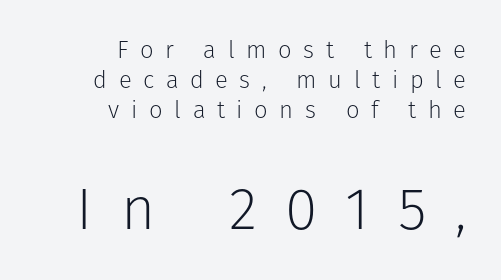
Descender tails drop into unmarked territory. Is the letter spacing exaggerated? Yes — the characters are pushed far apart. Do the characters align in a grid? No, the font is proportional. Successive baselines arrive at the customary interval.
